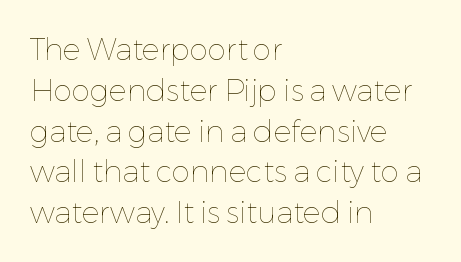
Horizontal bands of white between lines are of average thickness. The lines are quadded left. Characters follow at the spacing the type designer built in. You could not count columns in this text — the font is proportionally spaced. No heavy texture on the line: the type isn't bold.
